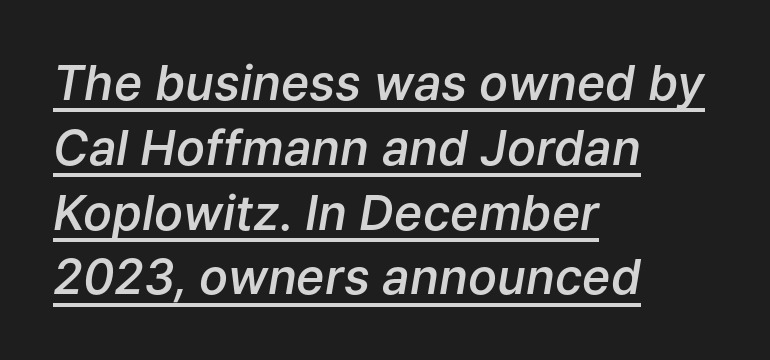
The image shows 48 px semibold type, italic (leaning right); set left-aligned, normal line spacing (1.35x), normal letter spacing, underlined; low stroke contrast and a medium x-height.
